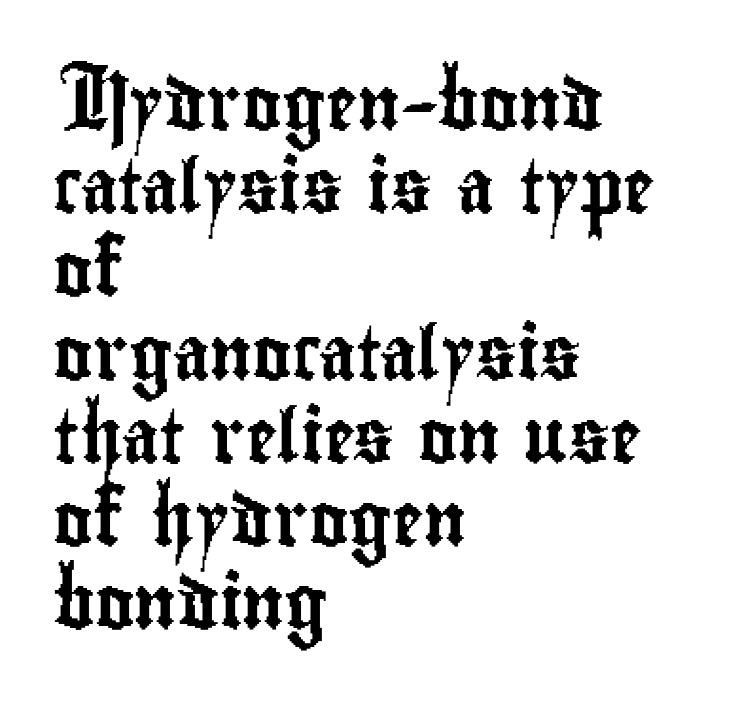
The image shows 53 px condensed sans-serif type, upright; set left-aligned, normal line spacing (1.57x), normal letter spacing, not underlined; low stroke contrast and a small x-height.
